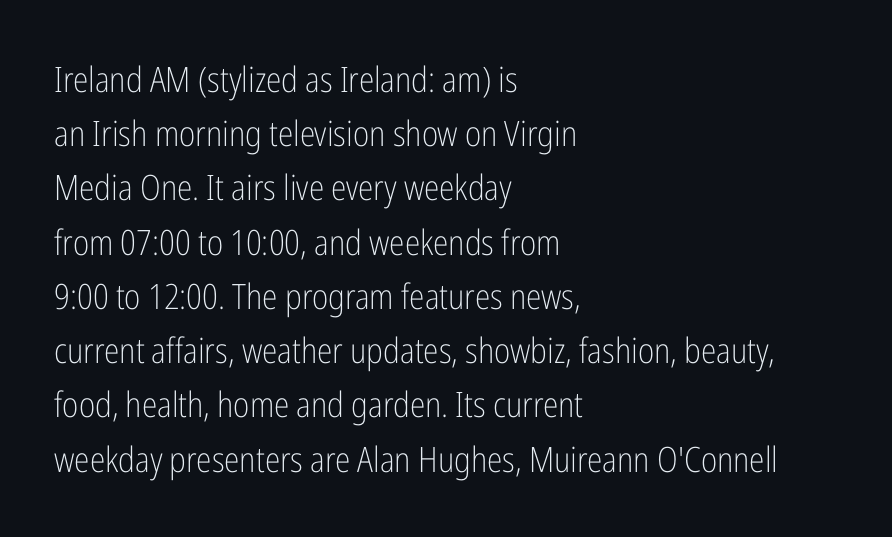
The image shows 35 px light, condensed sans-serif type, upright; set left-aligned, normal line spacing (1.55x), normal letter spacing, not underlined; low stroke contrast and a medium x-height.
